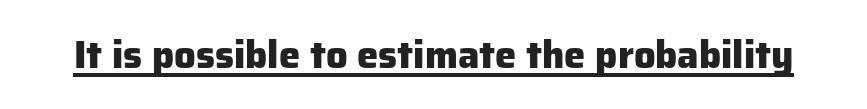
A typesetter would call this proportional, since set widths differ per character. Type style note: lacks serifs. The typography opts for an upright posture over an oblique one. Weight check: bold — yes, fully. What decoration does the sample have? An underline.
